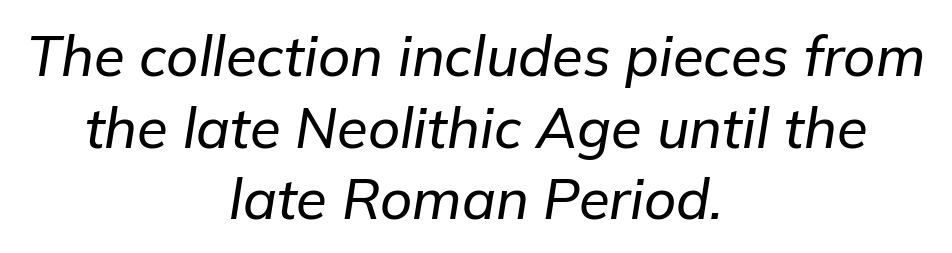
The specimen reads as italic at a glance. The paragraph shown floats in the horizontal middle. Whoever set this chose a conventional vertical rhythm. A clean baseline with only descenders dipping below it. Do the characters align in a grid? No, the font is proportional.
